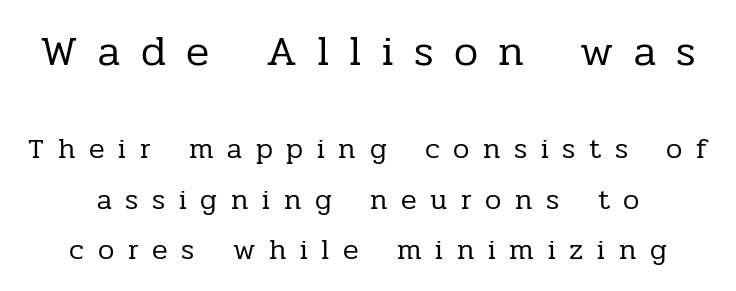
{"serif": "yes", "italic": "no", "bold": "no", "weight": "regular", "width": "normal", "stroke_contrast": "low", "x_height": "medium", "monospaced": "no", "underline": "no", "line_spacing_ratio": 1.74, "letter_spacing": "wide", "letter_spacing_em": 0.47, "larger_block": "first", "size_ratio": 1.48, "glyph_px": 43}
